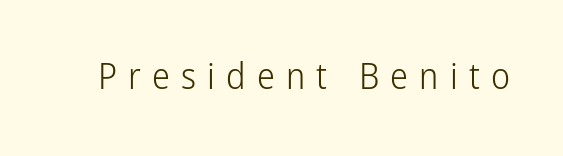
Counters stay open thanks to moderate or lighter strokes. The face used here is a sans, in the tradition of grotesques and geometrics. The letters advance in unequal steps, a hallmark of proportional type. Spacing between characters has been opened up far beyond the box default.
